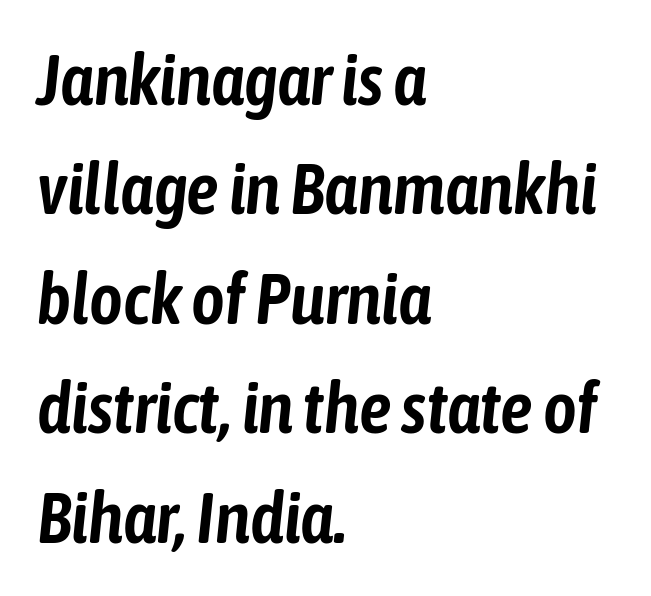
The image shows 72 px condensed type, italic (leaning right); set left-aligned, normal line spacing (1.52x), normal letter spacing, not underlined; low stroke contrast and a medium x-height.
